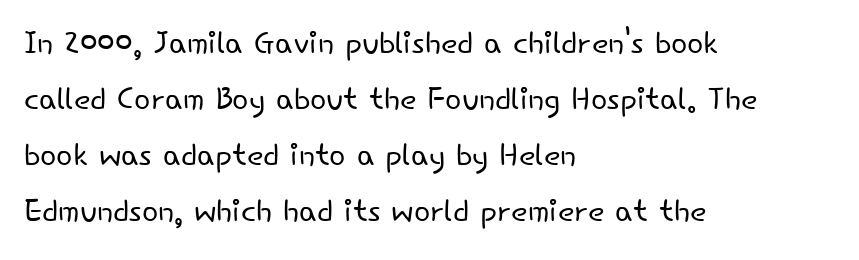
{"serif": "no", "italic": "no", "bold": "no", "weight": "light", "width": "normal", "stroke_contrast": "low", "x_height": "small", "monospaced": "no", "underline": "no", "align": "left", "line_spacing": "normal", "line_spacing_ratio": 1.3, "letter_spacing": "normal", "letter_spacing_em": 0.0, "glyph_px": 43}
